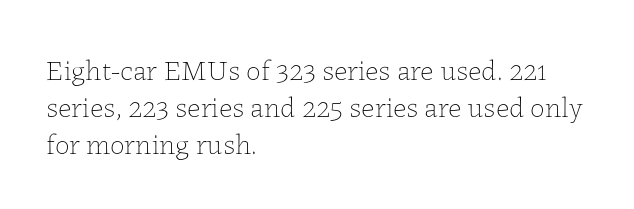
Q: Is the text bold? A: No.
Q: Is the text italic (slanted)? A: No, it is upright.
Q: Is the text underlined? A: No.
Q: How is the paragraph aligned? A: Left-aligned.
Q: Is the spacing between letters normal or unusually wide? A: Normal.
Q: Is the spacing between lines tight, normal or loose? A: Normal.
Q: Width (condensed, normal, or wide)? A: Normal.
Q: Stroke contrast? A: Low.
Q: x-height? A: Medium.
Q: Monospaced? A: No.
